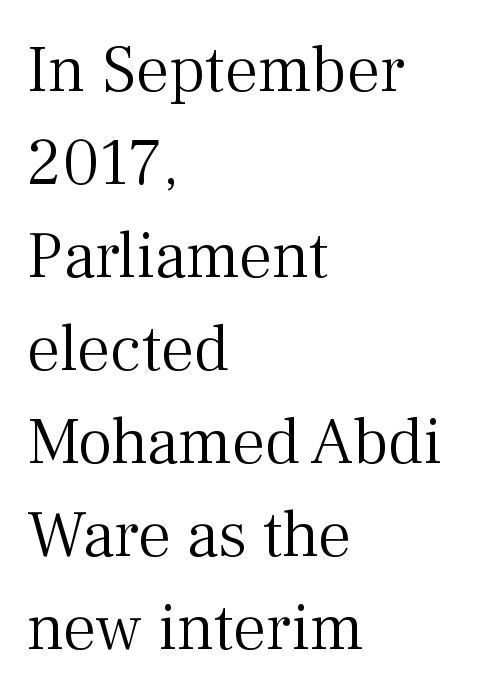
Short note: letters normally spaced. The typesetting does not lean heavy: it is not bold. The words here are not underlined. Each letter keeps its own natural width here, so spacing adapts to shape. Are there feet on the stems? There are — it's a serif. Baseline-to-baseline distance is the conventional proportion of letter height.
